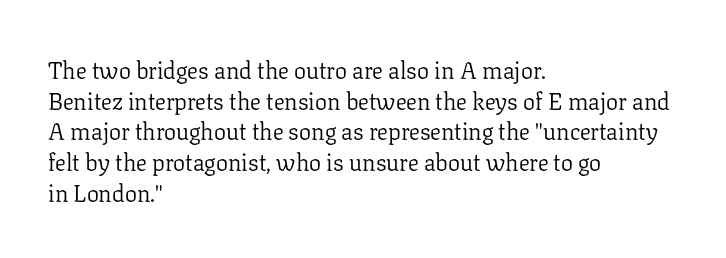
Is the type heavy? It reads as light-to-regular instead. Leftover space on each line is placed entirely after the last word. Characters follow at the spacing the type designer built in. The passage shown stacks its lines at a standard gap.
